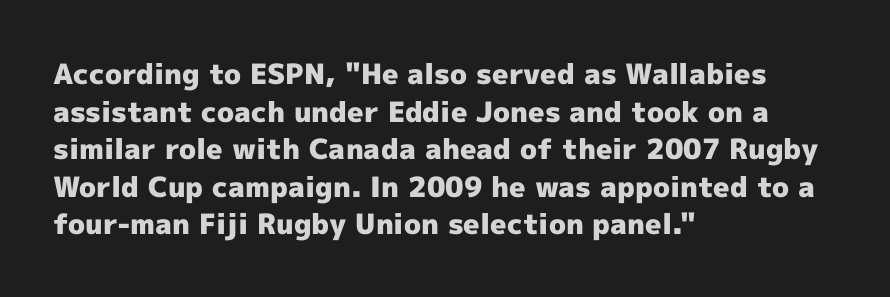
Spacing verdict: proportional, widths tailored to each character. Nobody touched the tracking dial on this one. Ordinary non-slanted type is in use. Glance below the letters and you will spot only blank space. Leftover space on each line is placed entirely after the last word. The space between consecutive lines is moderate.
